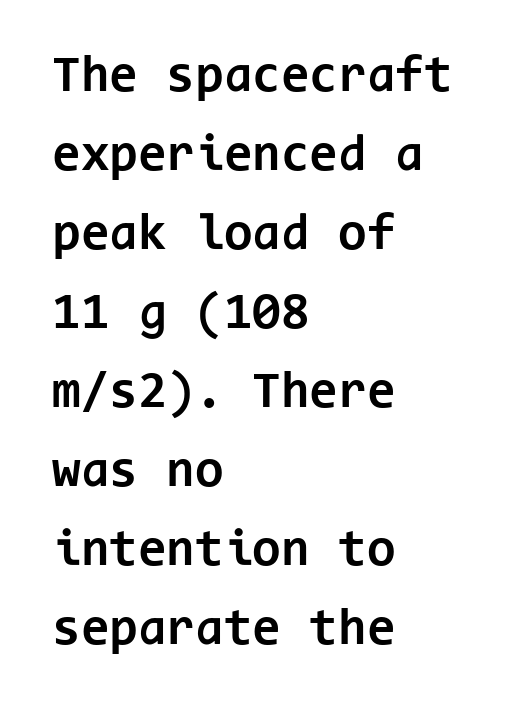
Q: Is the text bold? A: Yes.
Q: Is the text italic (slanted)? A: No, it is upright.
Q: Is the typeface a serif or a sans-serif typeface? A: Sans-serif.
Q: Is the text underlined? A: No.
Q: How is the paragraph aligned? A: Left-aligned.
Q: Is the spacing between letters normal or unusually wide? A: Normal.
Q: Is the spacing between lines tight, normal or loose? A: Normal.
Q: Width (condensed, normal, or wide)? A: Normal.
Q: Stroke contrast? A: Low.
Q: x-height? A: Medium.
Q: Monospaced? A: Yes.
